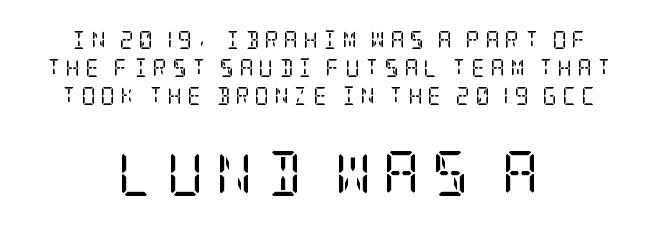
Q: Is the text bold? A: No.
Q: Is the text italic (slanted)? A: No, it is upright.
Q: Is the typeface a serif or a sans-serif typeface? A: Serif.
Q: Is the text underlined? A: No.
Q: How is the paragraph aligned? A: Centered.
Q: Is the spacing between letters normal or unusually wide? A: Unusually wide.
Q: Is the spacing between lines tight, normal or loose? A: Normal.
Q: Which block of text is set in a larger size, the first (top) or the second (bottom)? A: The second (bottom) one.
Q: Width (condensed, normal, or wide)? A: Condensed.
Q: Stroke contrast? A: Low.
Q: x-height? A: Large.
